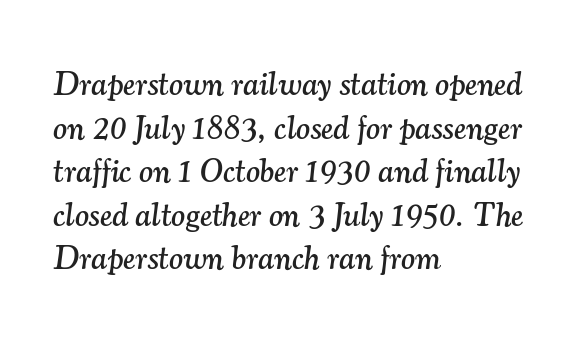
Q: Is the text italic (slanted)? A: Yes, it leans right by about 7 degrees.
Q: Is the typeface a serif or a sans-serif typeface? A: Serif.
Q: Is the text underlined? A: No.
Q: How is the paragraph aligned? A: Left-aligned.
Q: Is the spacing between letters normal or unusually wide? A: Normal.
Q: Is the spacing between lines tight, normal or loose? A: Normal.
Q: Width (condensed, normal, or wide)? A: Normal.
Q: Stroke contrast? A: Medium.
Q: x-height? A: Small.
Q: Monospaced? A: No.
